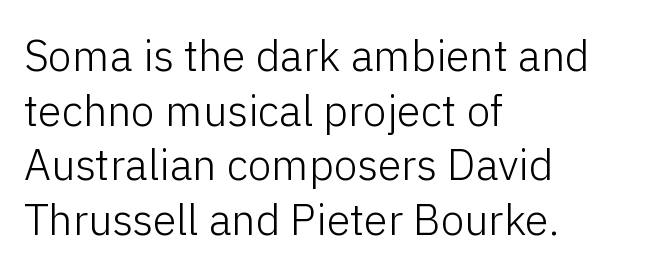
The image shows 43 px light sans-serif type, upright; set left-aligned, normal line spacing (1.27x), normal letter spacing, not underlined; low stroke contrast and a medium x-height.
